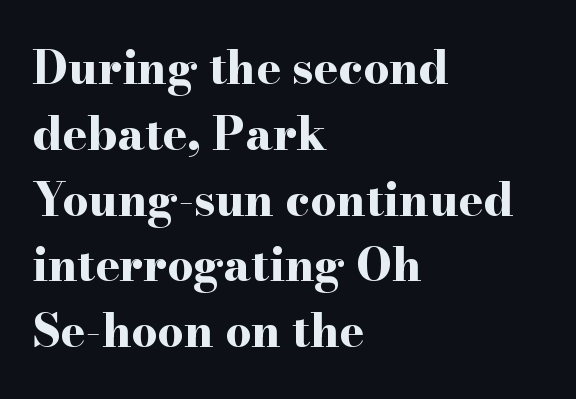
The image shows 46 px bold, wide serif type, upright; set left-aligned, normal line spacing (1.43x), normal letter spacing, not underlined; high stroke contrast and a small x-height.
